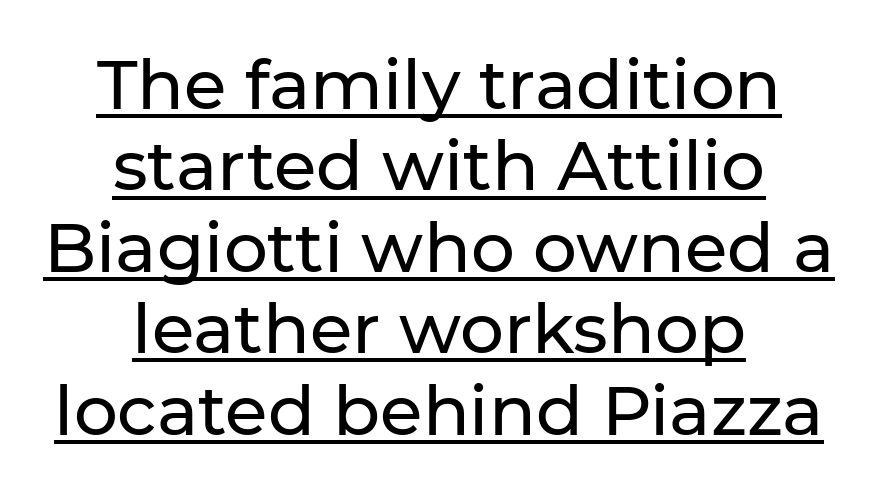
Q: Is the text italic (slanted)? A: No, it is upright.
Q: Is the typeface a serif or a sans-serif typeface? A: Sans-serif.
Q: Is the text underlined? A: Yes.
Q: How is the paragraph aligned? A: Centered.
Q: Is the spacing between letters normal or unusually wide? A: Normal.
Q: Width (condensed, normal, or wide)? A: Normal.
Q: Stroke contrast? A: Low.
Q: x-height? A: Medium.
Q: Monospaced? A: No.
